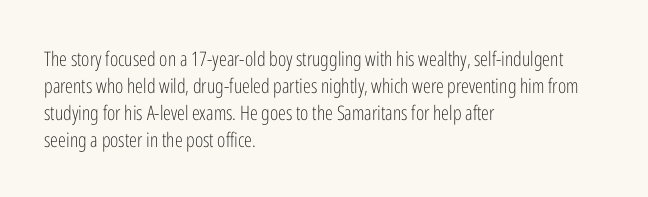
Q: Is the text bold? A: No.
Q: Is the text italic (slanted)? A: No, it is upright.
Q: Is the text underlined? A: No.
Q: How is the paragraph aligned? A: Left-aligned.
Q: Is the spacing between letters normal or unusually wide? A: Normal.
Q: Is the spacing between lines tight, normal or loose? A: Normal.
